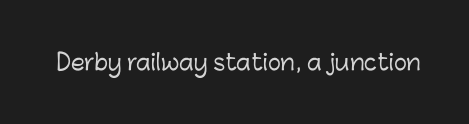
Tall strokes in this sample are plumb rather than angled. Short note: letters normally spaced. Lines of text with bare space underneath.
